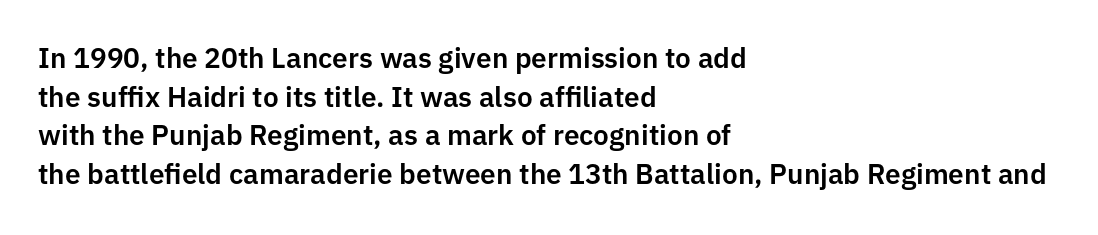
{"serif": "no", "italic": "no", "width": "normal", "stroke_contrast": "low", "x_height": "medium", "monospaced": "no", "underline": "no", "align": "left", "line_spacing": "normal", "line_spacing_ratio": 1.38, "letter_spacing": "normal", "letter_spacing_em": 0.0, "glyph_px": 28}
